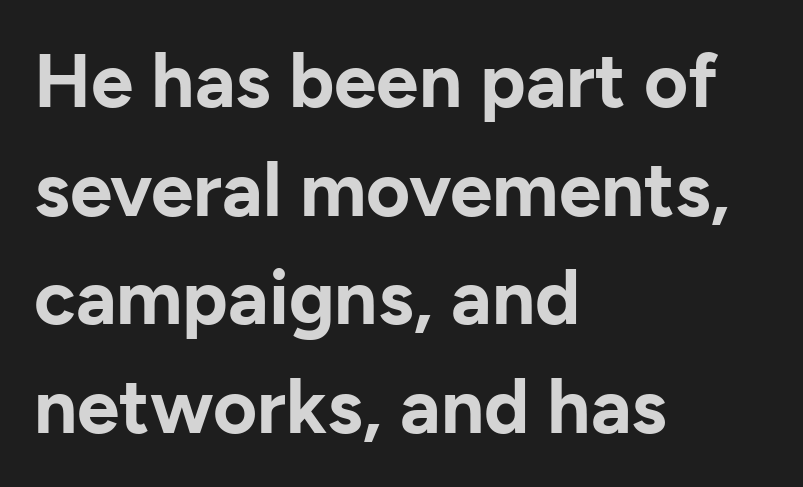
The image shows 76 px bold sans-serif type, upright; set left-aligned, normal line spacing (1.43x), normal letter spacing, not underlined; low stroke contrast and a medium x-height.
